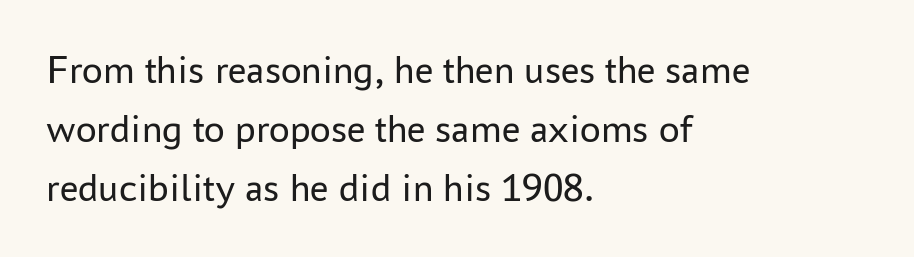
Q: Is the text bold? A: No.
Q: Is the text italic (slanted)? A: No, it is upright.
Q: Is the typeface a serif or a sans-serif typeface? A: Sans-serif.
Q: Is the text underlined? A: No.
Q: How is the paragraph aligned? A: Left-aligned.
Q: Is the spacing between letters normal or unusually wide? A: Normal.
Q: Is the spacing between lines tight, normal or loose? A: Normal.
Q: Width (condensed, normal, or wide)? A: Normal.
Q: Stroke contrast? A: Low.
Q: x-height? A: Medium.
Q: Monospaced? A: No.
